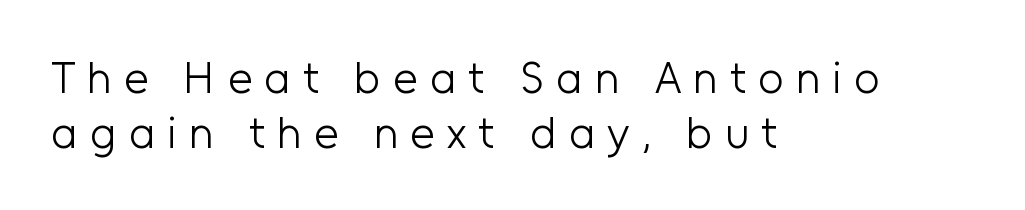
Q: Is the text bold? A: No.
Q: Is the text italic (slanted)? A: No, it is upright.
Q: Is the typeface a serif or a sans-serif typeface? A: Sans-serif.
Q: Is the text underlined? A: No.
Q: How is the paragraph aligned? A: Left-aligned.
Q: Is the spacing between letters normal or unusually wide? A: Unusually wide.
Q: Width (condensed, normal, or wide)? A: Normal.
Q: Stroke contrast? A: Low.
Q: x-height? A: Medium.
Q: Monospaced? A: No.
